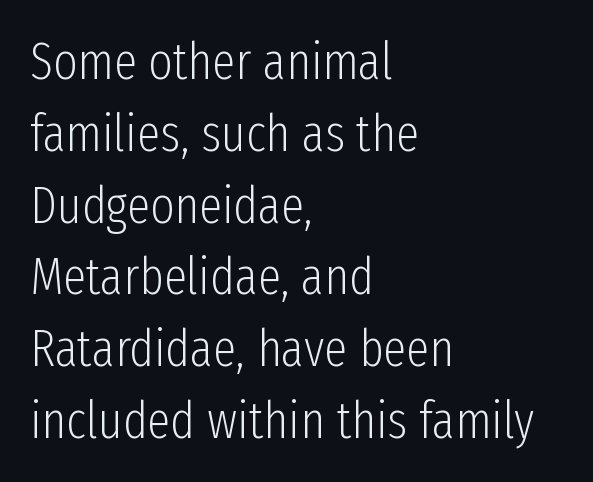
The image shows 52 px light, condensed sans-serif type, upright; set left-aligned, normal line spacing (1.38x), normal letter spacing, not underlined; low stroke contrast and a medium x-height.
